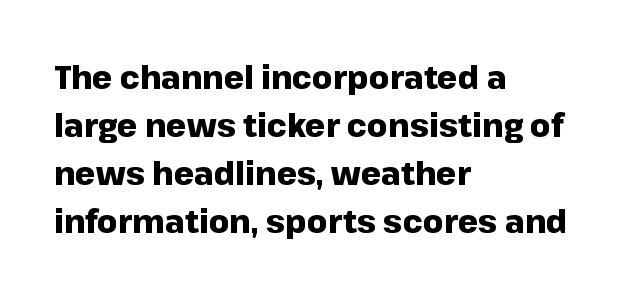
These lines are rendered in a variable-pitch font. These lines stack with their left ends in a neat column. The letters are bold, with thick, heavy strokes. The letters stand upright; this is a roman face. Type without underlining. Honestly, the row spacing looks completely unremarkable.
